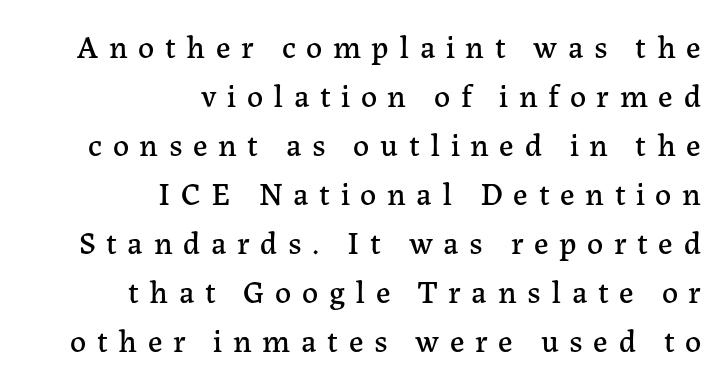
{"serif": "yes", "italic": "no", "width": "normal", "stroke_contrast": "low", "x_height": "medium", "monospaced": "no", "underline": "no", "align": "right", "line_spacing": "normal", "line_spacing_ratio": 1.53, "letter_spacing": "wide", "letter_spacing_em": 0.33, "glyph_px": 32}
